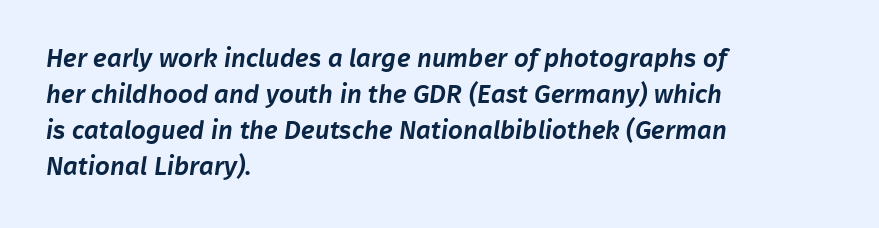
Q: Is the text underlined? A: No.
Q: How is the paragraph aligned? A: Left-aligned.
Q: Is the spacing between letters normal or unusually wide? A: Normal.
Q: Is the spacing between lines tight, normal or loose? A: Normal.
